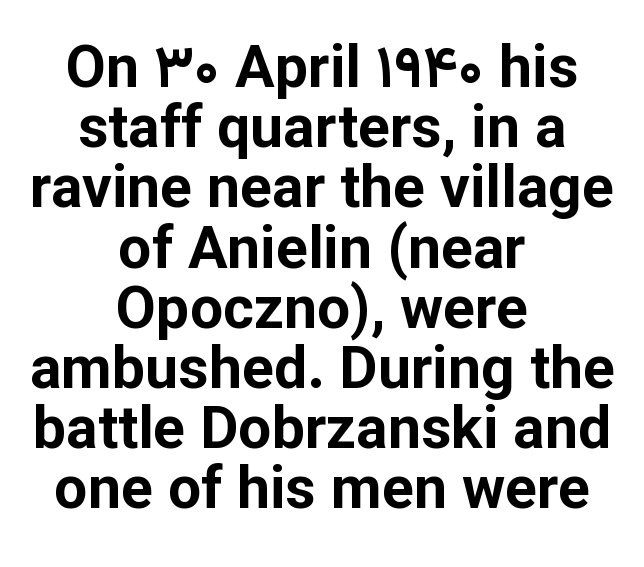
Q: Is the text bold? A: Yes.
Q: Is the text italic (slanted)? A: No, it is upright.
Q: Is the typeface a serif or a sans-serif typeface? A: Sans-serif.
Q: Is the text underlined? A: No.
Q: How is the paragraph aligned? A: Centered.
Q: Is the spacing between letters normal or unusually wide? A: Normal.
Q: Is the spacing between lines tight, normal or loose? A: Tight.
Q: Width (condensed, normal, or wide)? A: Normal.
Q: Stroke contrast? A: Low.
Q: x-height? A: Medium.
Q: Monospaced? A: No.
